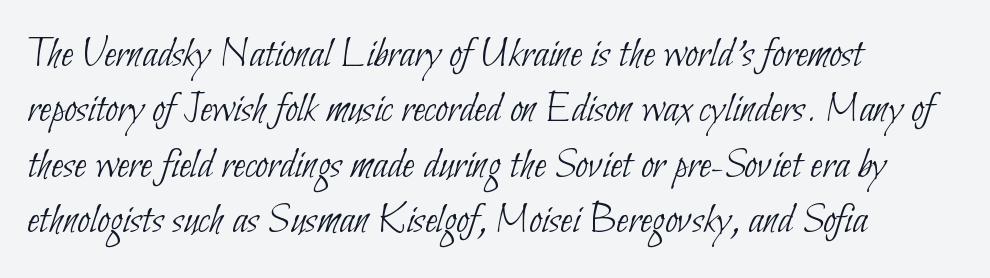
The image shows 45 px thin, condensed sans-serif type; set left-aligned, line spacing 1.23x, normal letter spacing, not underlined; low stroke contrast and a small x-height.
